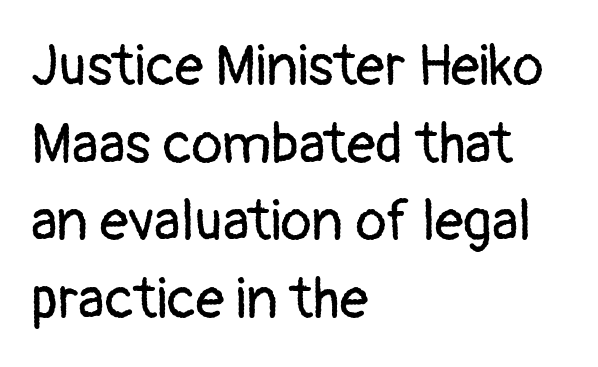
{"serif": "no", "italic": "no", "bold": "no", "weight": "regular", "width": "normal", "stroke_contrast": "low", "x_height": "medium", "monospaced": "no", "underline": "no", "align": "left", "line_spacing": "normal", "line_spacing_ratio": 1.36, "letter_spacing": "normal", "letter_spacing_em": 0.0, "glyph_px": 57}
